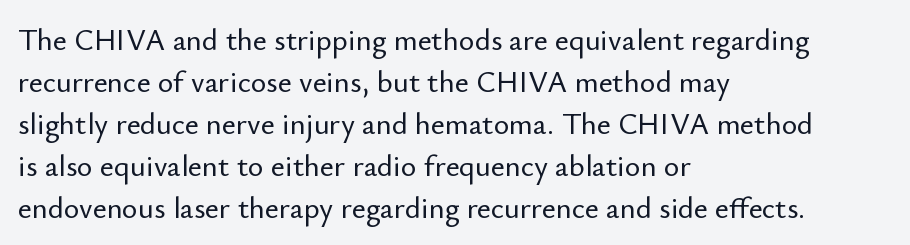
The image shows 30 px sans-serif type, upright; set left-aligned, normal line spacing (1.4x), normal letter spacing, not underlined; low stroke contrast and a small x-height.
